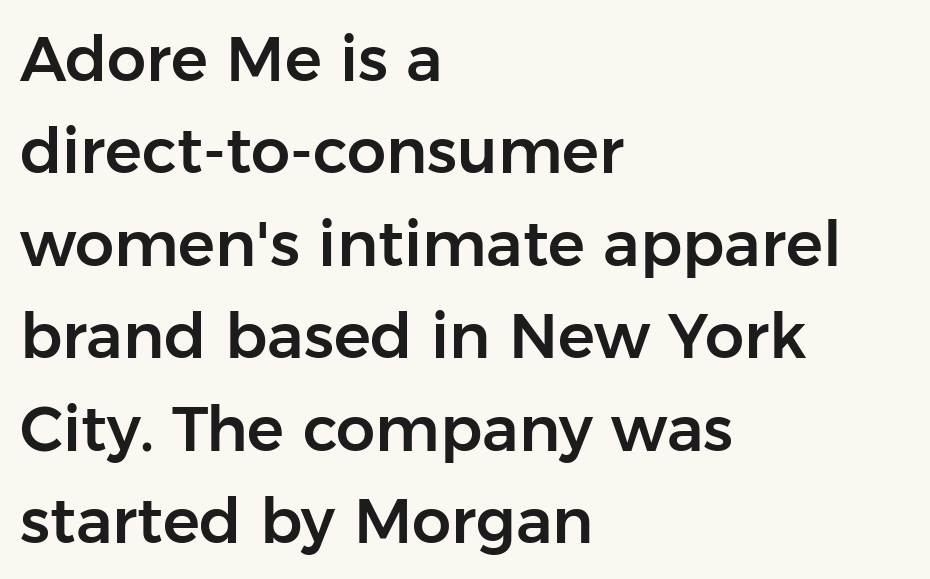
Q: Is the text italic (slanted)? A: No, it is upright.
Q: Is the typeface a serif or a sans-serif typeface? A: Sans-serif.
Q: Is the text underlined? A: No.
Q: How is the paragraph aligned? A: Left-aligned.
Q: Is the spacing between letters normal or unusually wide? A: Normal.
Q: Is the spacing between lines tight, normal or loose? A: Normal.
Q: Width (condensed, normal, or wide)? A: Normal.
Q: Stroke contrast? A: Low.
Q: x-height? A: Medium.
Q: Monospaced? A: No.
